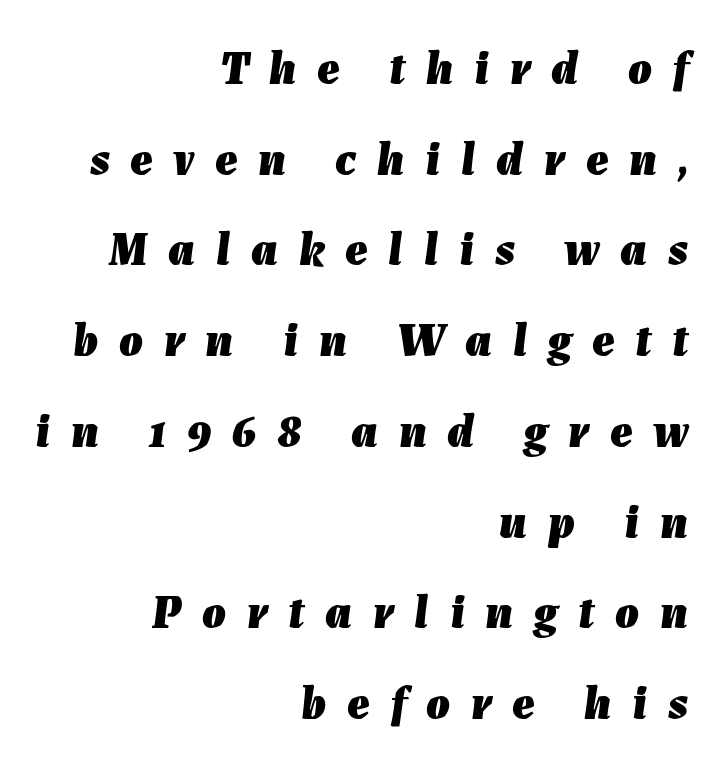
The image shows 47 px heavy type, italic (leaning right); set right-aligned, loose line spacing (1.93x), unusually wide letter spacing (+0.44 em), not underlined; low stroke contrast and a medium x-height.
